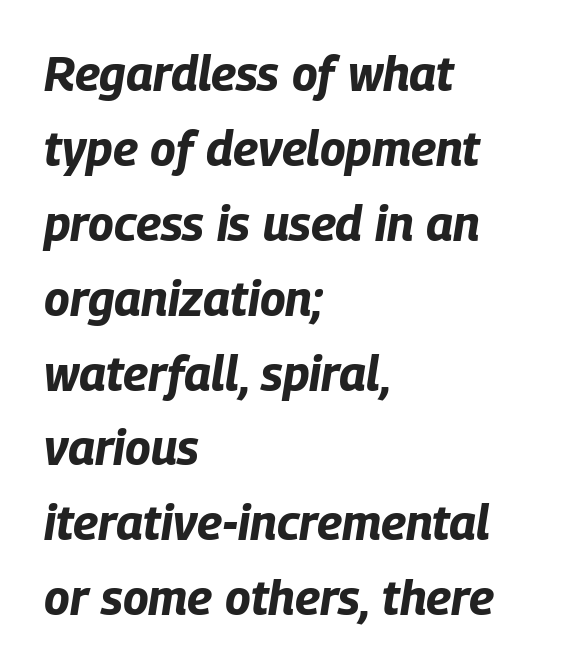
Q: Is the text bold? A: Yes.
Q: Is the text italic (slanted)? A: Yes, it leans right by about 9 degrees.
Q: Is the text underlined? A: No.
Q: How is the paragraph aligned? A: Left-aligned.
Q: Is the spacing between letters normal or unusually wide? A: Normal.
Q: Is the spacing between lines tight, normal or loose? A: Normal.
Q: Width (condensed, normal, or wide)? A: Condensed.
Q: Stroke contrast? A: Low.
Q: x-height? A: Large.
Q: Monospaced? A: No.
